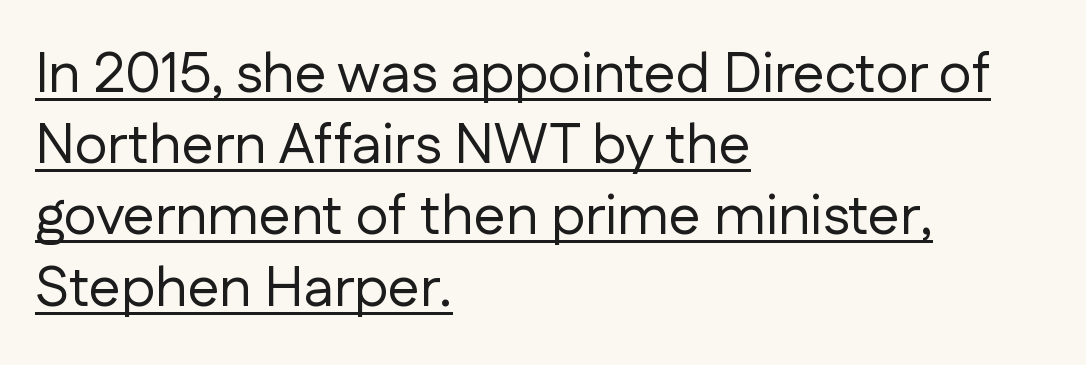
The image shows 57 px regular-weight sans-serif type, upright; set left-aligned, normal line spacing (1.25x), normal letter spacing, underlined; low stroke contrast and a medium x-height.
